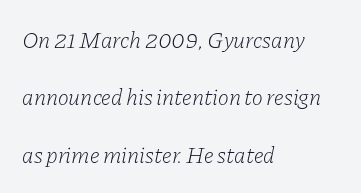
Default kerning and tracking; the words read as compact shapes. The gap between lines stays unmarked. On a weight scale, this lands at 450 or below. Reading down the block, your eye returns to a fixed left position each line. The rendering uses a large line-height, opening up the rows. Observe the lean: these are italic letterforms.
